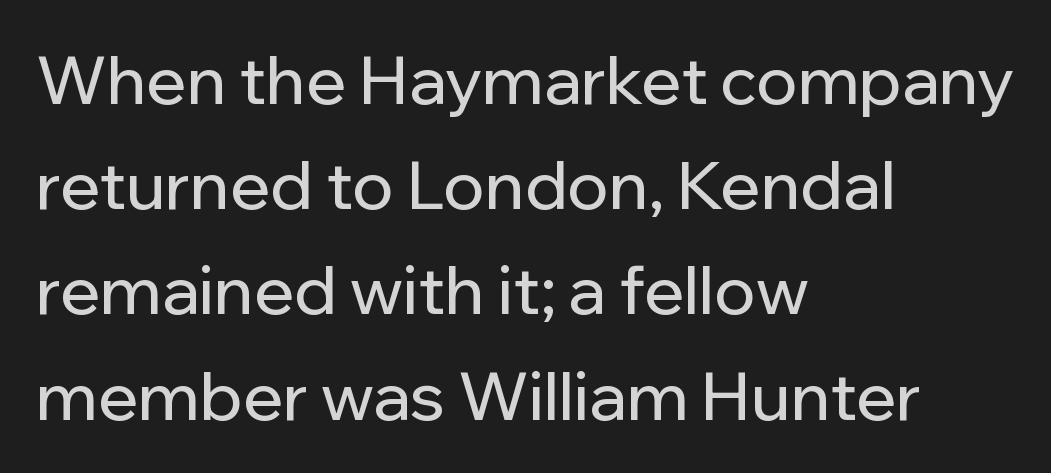
Q: Is the text italic (slanted)? A: No, it is upright.
Q: Is the typeface a serif or a sans-serif typeface? A: Sans-serif.
Q: Is the text underlined? A: No.
Q: How is the paragraph aligned? A: Left-aligned.
Q: Is the spacing between letters normal or unusually wide? A: Normal.
Q: Is the spacing between lines tight, normal or loose? A: Normal.
Q: Width (condensed, normal, or wide)? A: Normal.
Q: Stroke contrast? A: Low.
Q: x-height? A: Medium.
Q: Monospaced? A: No.
